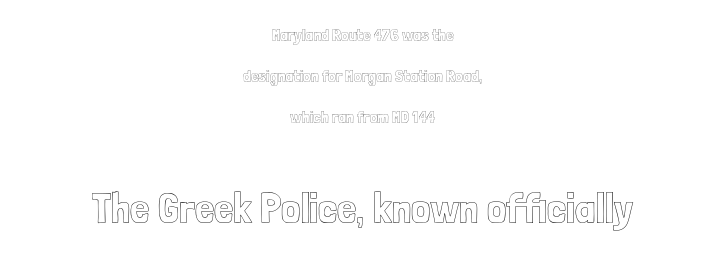
These two chunks differ in scale, with the bottom chunk taking the larger measure. The letters advance in unequal steps, a hallmark of proportional type. Observe the ordinary spacing: letters are neighbours, not strangers. Horizontal alignment here is central, giving a formal, balanced look.
